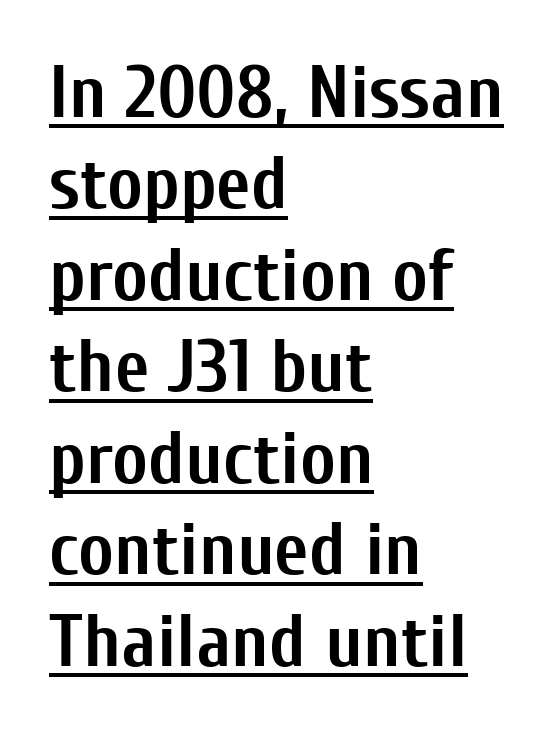
The image shows 75 px semibold, condensed sans-serif type, upright; set left-aligned, line spacing 1.22x, normal letter spacing, underlined; low stroke contrast and a medium x-height.
